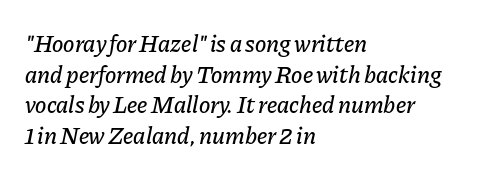
The image shows 24 px text type, italic (leaning right); set left-aligned, normal line spacing (1.28x), normal letter spacing, not underlined.
